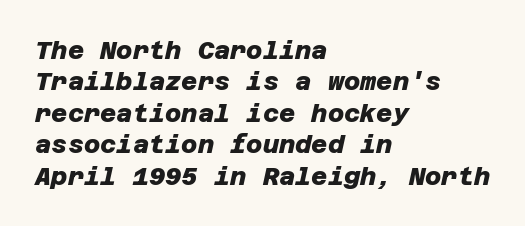
The paragraph has a hard left edge and a soft right edge. This rendering features lettering with no underline. Students, observe: this is what conventionally led text looks like. The gaps between neighbouring characters are ordinary and unremarkable.
